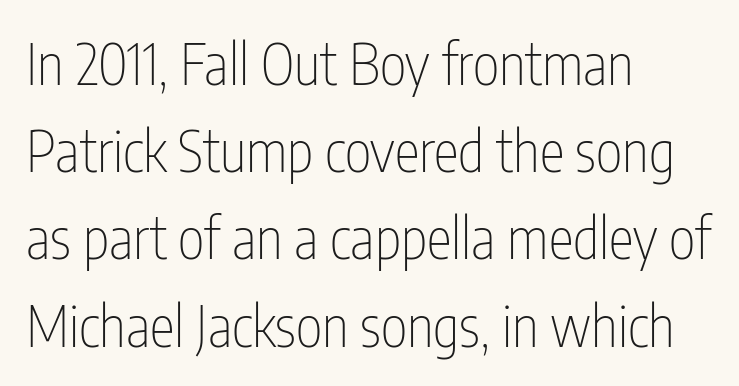
Q: Is the text bold? A: No.
Q: Is the text italic (slanted)? A: No, it is upright.
Q: Is the typeface a serif or a sans-serif typeface? A: Sans-serif.
Q: Is the text underlined? A: No.
Q: How is the paragraph aligned? A: Left-aligned.
Q: Is the spacing between letters normal or unusually wide? A: Normal.
Q: Is the spacing between lines tight, normal or loose? A: Normal.
Q: Width (condensed, normal, or wide)? A: Condensed.
Q: Stroke contrast? A: Low.
Q: x-height? A: Medium.
Q: Monospaced? A: No.
